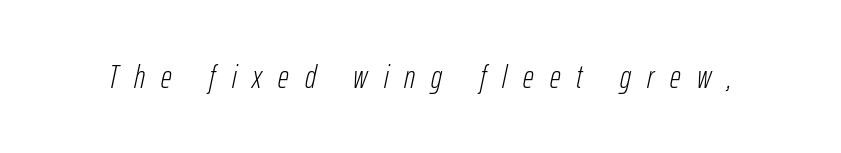
The image shows 33 px light, condensed type, italic (leaning right); set unusually wide letter spacing (+0.49 em), not underlined; low stroke contrast and a medium x-height.
